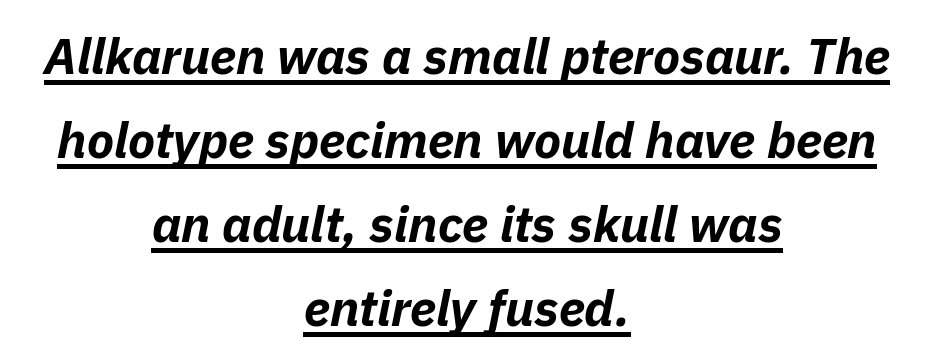
Glyph-to-glyph distance matches everyday printed text. The rendering applies a slant to the glyphs. Each line of the rendering has a horizontal stroke beneath the glyphs. Teacher's note: observe the equal gaps on both sides — that is centered alignment. Look at the stroke-to-counter ratio: heavy, a bold. Proportional: the letters do not fall into vertical columns.
